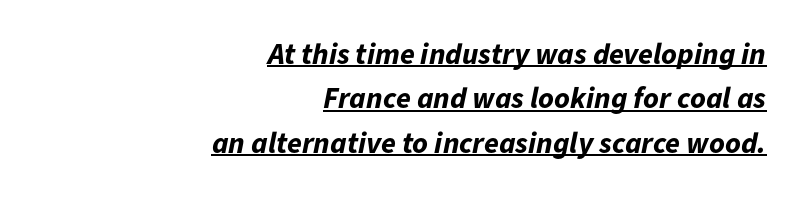
Q: Is the text bold? A: Yes.
Q: Is the text italic (slanted)? A: Yes, it leans right by about 11 degrees.
Q: Is the text underlined? A: Yes.
Q: How is the paragraph aligned? A: Right-aligned.
Q: Is the spacing between letters normal or unusually wide? A: Normal.
Q: Is the spacing between lines tight, normal or loose? A: Normal.
Q: Width (condensed, normal, or wide)? A: Normal.
Q: Stroke contrast? A: Low.
Q: x-height? A: Medium.
Q: Monospaced? A: No.
